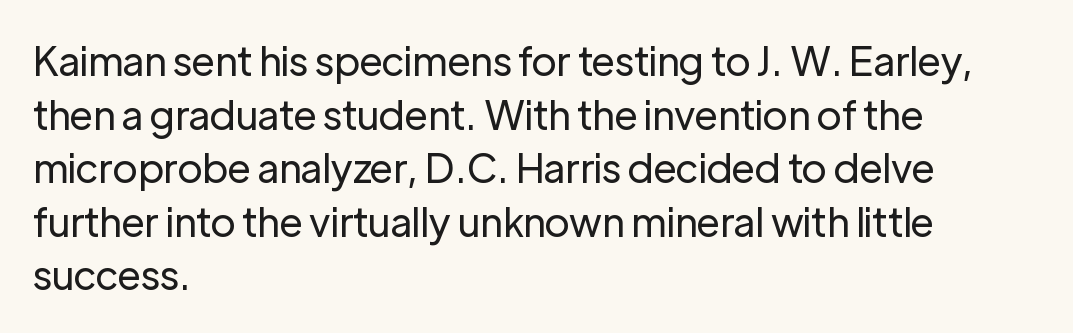
The image shows 40 px regular-weight sans-serif type, upright; set left-aligned, normal line spacing (1.34x), normal letter spacing, not underlined; low stroke contrast and a medium x-height.
